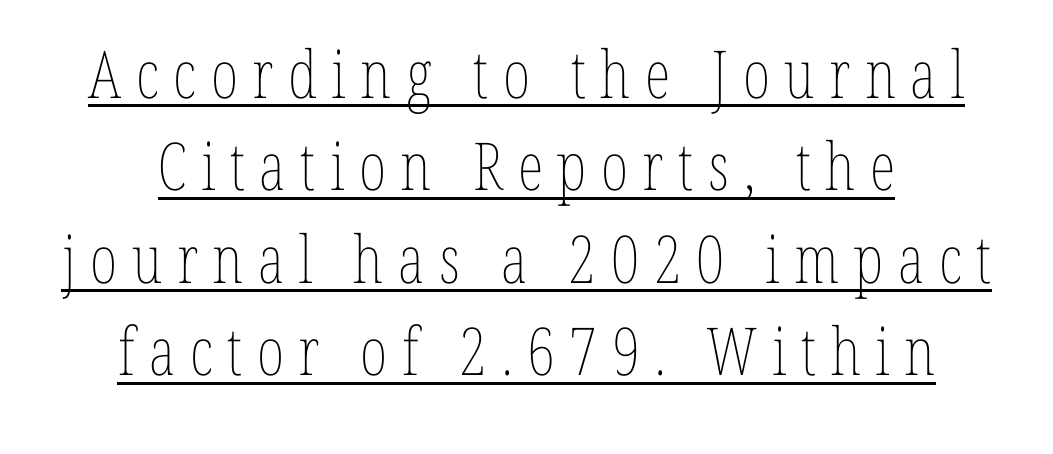
This sample uses expanded letter spacing, leaving extra air between glyphs. The paragraph shown floats in the horizontal middle. Posture: upright roman. How would I describe the line gaps? Plain and ordinary.
